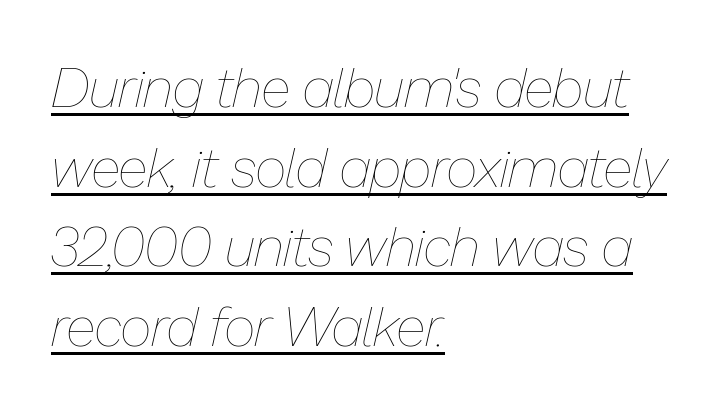
The image shows 55 px thin type, italic (leaning right); set left-aligned, normal line spacing (1.45x), normal letter spacing, underlined; low stroke contrast and a medium x-height.
